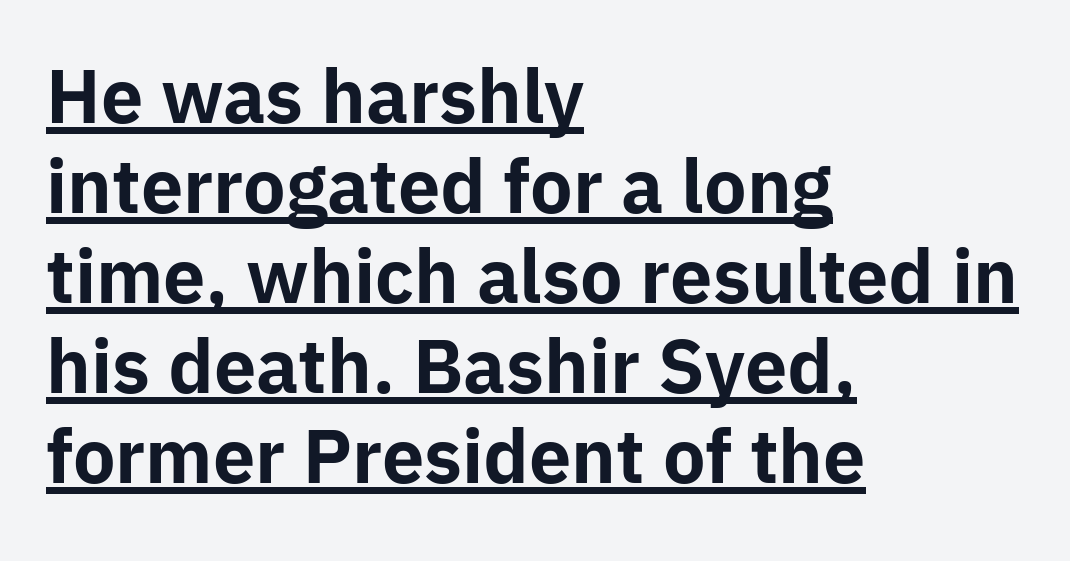
Baseline-to-baseline distance is the conventional proportion of letter height. Glyph-to-glyph distance matches everyday printed text. Plenty of ink on the page — the face is bold. Nope, not italic — everything's standing straight.
